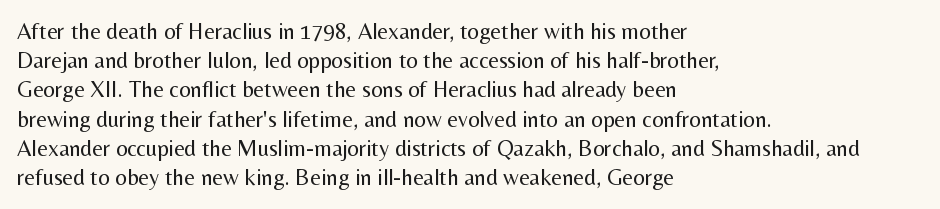
Q: Is the text bold? A: No.
Q: Is the text italic (slanted)? A: No, it is upright.
Q: Is the text underlined? A: No.
Q: How is the paragraph aligned? A: Left-aligned.
Q: Is the spacing between letters normal or unusually wide? A: Normal.
Q: Is the spacing between lines tight, normal or loose? A: Normal.
